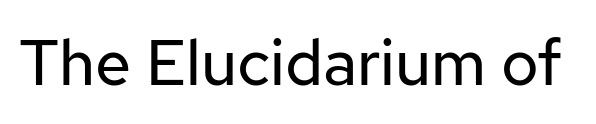
{"serif": "no", "italic": "no", "bold": "no", "weight": "regular", "width": "normal", "stroke_contrast": "low", "x_height": "medium", "monospaced": "no", "underline": "no", "letter_spacing": "normal", "letter_spacing_em": 0.0, "glyph_px": 64}
